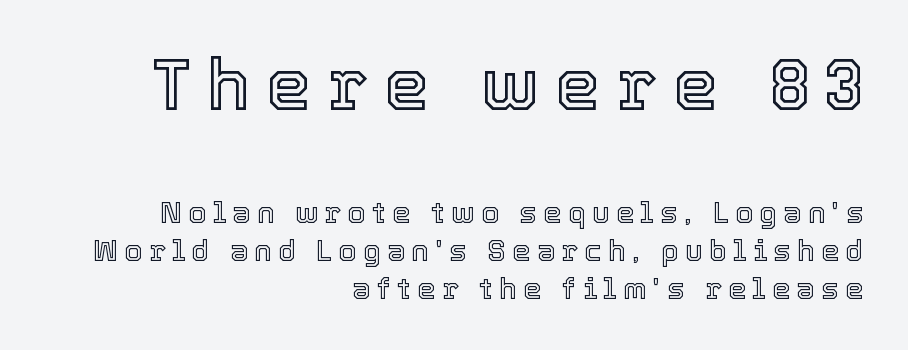
Q: Is the text italic (slanted)? A: No, it is upright.
Q: Is the text underlined? A: No.
Q: How is the paragraph aligned? A: Right-aligned.
Q: Is the spacing between letters normal or unusually wide? A: Unusually wide.
Q: Is the spacing between lines tight, normal or loose? A: Normal.
Q: Which block of text is set in a larger size, the first (top) or the second (bottom)? A: The first (top) one.
Q: Width (condensed, normal, or wide)? A: Normal.
Q: x-height? A: Medium.
Q: Monospaced? A: No.
